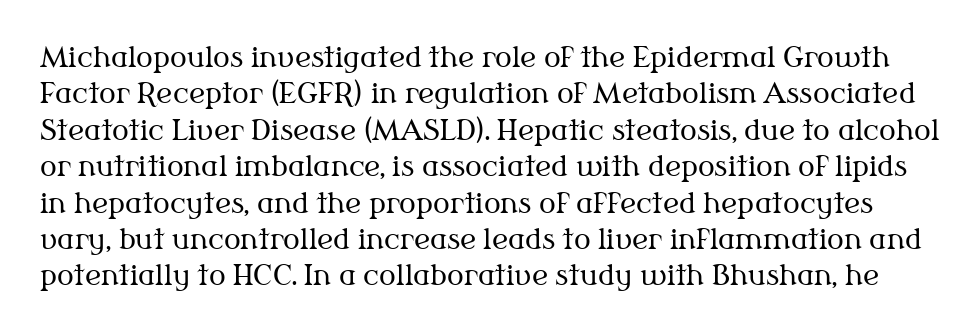
The rendering uses natural spacing where letterforms have individual widths. A typesetter would call this leading conventional body-copy spacing. Bare-footed words on every line. The font sits on the lighter half of the weight spectrum, regular included. The horizontal fit of the characters is conventional and even. Look at the bottom of the vertical strokes: they flare into serifs here.
